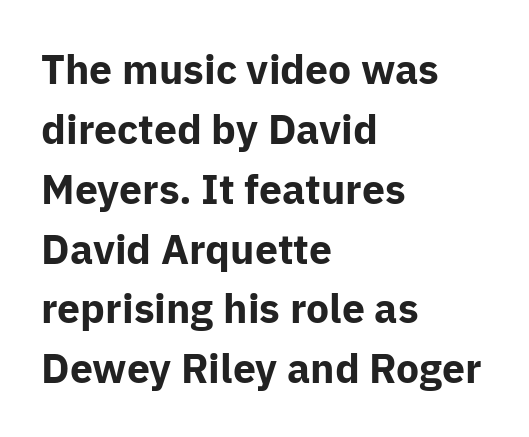
The image shows 41 px bold sans-serif type, upright; set left-aligned, normal line spacing (1.46x), normal letter spacing, not underlined; low stroke contrast and a medium x-height.
